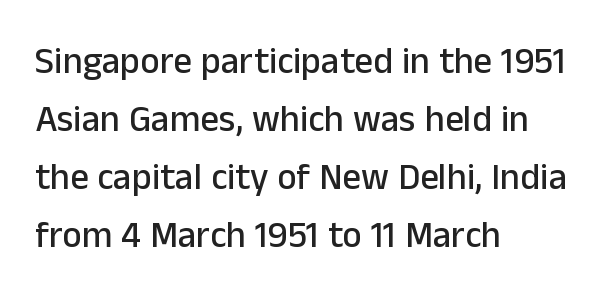
Q: Is the text italic (slanted)? A: No, it is upright.
Q: Is the typeface a serif or a sans-serif typeface? A: Sans-serif.
Q: Is the text underlined? A: No.
Q: How is the paragraph aligned? A: Left-aligned.
Q: Is the spacing between letters normal or unusually wide? A: Normal.
Q: Is the spacing between lines tight, normal or loose? A: Normal.
Q: Width (condensed, normal, or wide)? A: Normal.
Q: Stroke contrast? A: Low.
Q: x-height? A: Medium.
Q: Monospaced? A: No.
